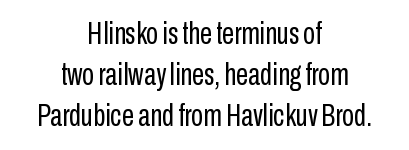
The image shows 31 px regular-weight, condensed sans-serif type, upright; set centered, normal line spacing (1.33x), normal letter spacing, not underlined; low stroke contrast and a medium x-height.
